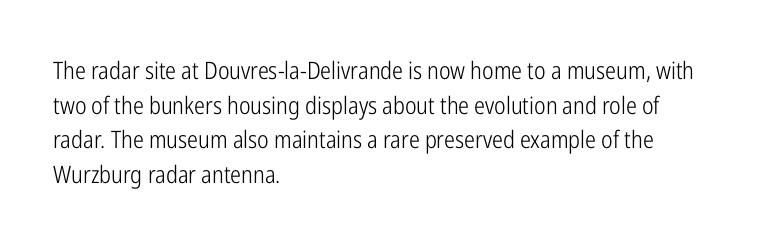
Q: Is the text bold? A: No.
Q: Is the text italic (slanted)? A: No, it is upright.
Q: Is the text underlined? A: No.
Q: How is the paragraph aligned? A: Left-aligned.
Q: Is the spacing between letters normal or unusually wide? A: Normal.
Q: Is the spacing between lines tight, normal or loose? A: Normal.
